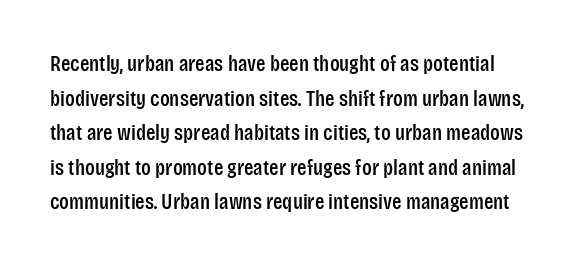
The image shows 22 px text type, upright; set normal line spacing (1.57x), normal letter spacing, not underlined.
